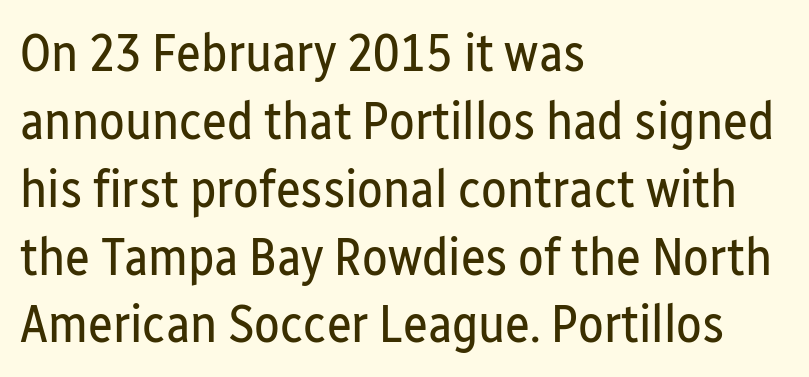
Q: Is the text bold? A: No.
Q: Is the text italic (slanted)? A: No, it is upright.
Q: Is the typeface a serif or a sans-serif typeface? A: Sans-serif.
Q: Is the text underlined? A: No.
Q: How is the paragraph aligned? A: Left-aligned.
Q: Is the spacing between letters normal or unusually wide? A: Normal.
Q: Is the spacing between lines tight, normal or loose? A: Normal.
Q: Width (condensed, normal, or wide)? A: Condensed.
Q: Stroke contrast? A: Low.
Q: x-height? A: Medium.
Q: Monospaced? A: No.
